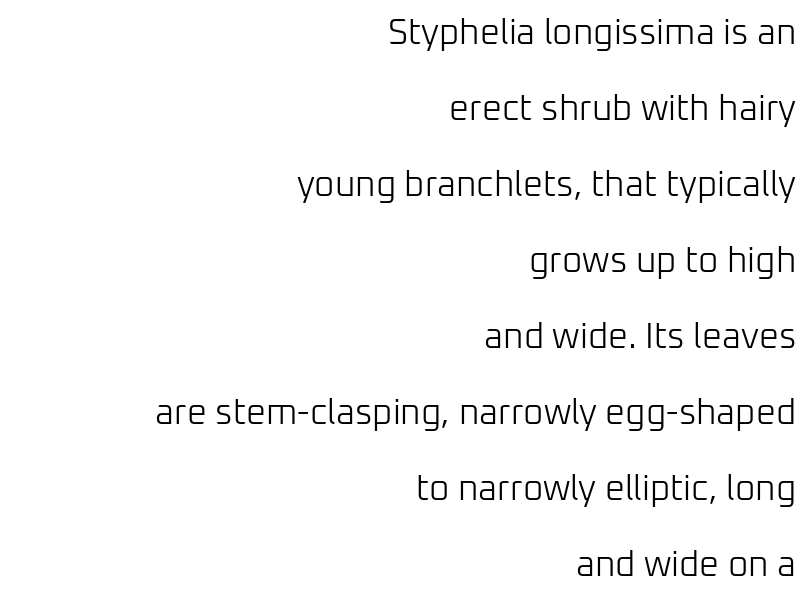
Q: Is the text bold? A: No.
Q: Is the text italic (slanted)? A: No, it is upright.
Q: Is the typeface a serif or a sans-serif typeface? A: Sans-serif.
Q: Is the text underlined? A: No.
Q: How is the paragraph aligned? A: Right-aligned.
Q: Is the spacing between letters normal or unusually wide? A: Normal.
Q: Is the spacing between lines tight, normal or loose? A: Loose.
Q: Width (condensed, normal, or wide)? A: Normal.
Q: Stroke contrast? A: Low.
Q: x-height? A: Medium.
Q: Monospaced? A: No.
